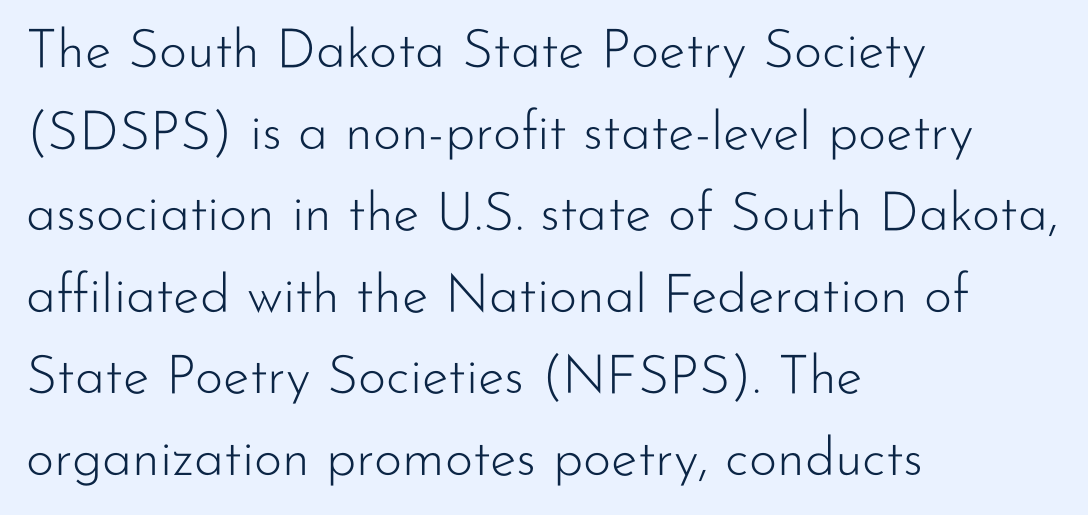
{"serif": "no", "italic": "no", "bold": "no", "weight": "light", "width": "normal", "stroke_contrast": "low", "x_height": "small", "monospaced": "no", "underline": "no", "align": "left", "line_spacing": "normal", "line_spacing_ratio": 1.51, "letter_spacing": "normal", "letter_spacing_em": 0.0, "glyph_px": 54}
